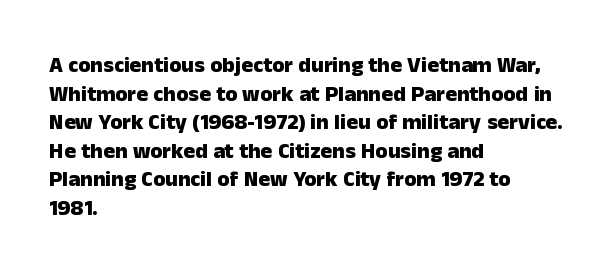
The image shows 22 px bold type, upright; set left-aligned, normal line spacing (1.3x), normal letter spacing, not underlined.
